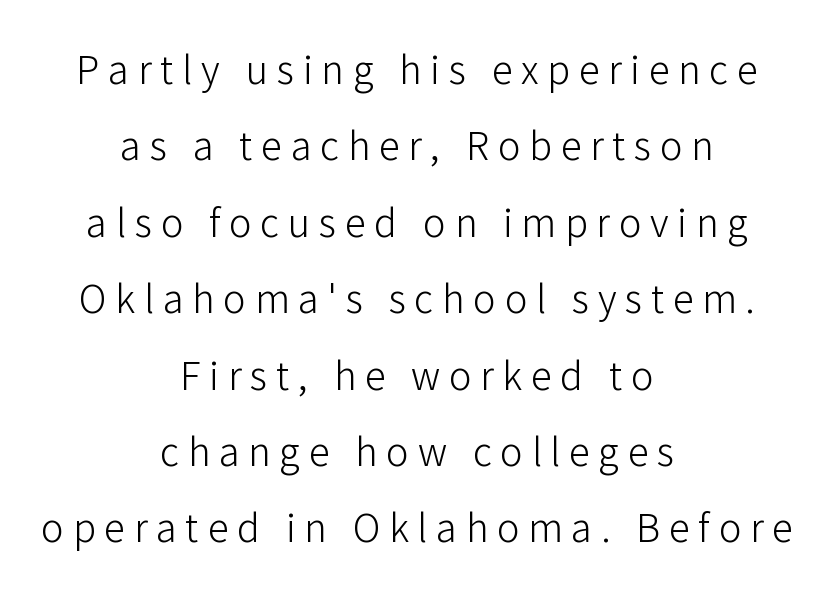
{"serif": "no", "italic": "no", "bold": "no", "weight": "light", "width": "normal", "stroke_contrast": "low", "x_height": "medium", "monospaced": "no", "underline": "no", "align": "center", "line_spacing": "loose", "line_spacing_ratio": 2.01, "letter_spacing": "wide", "letter_spacing_em": 0.23, "glyph_px": 38}
